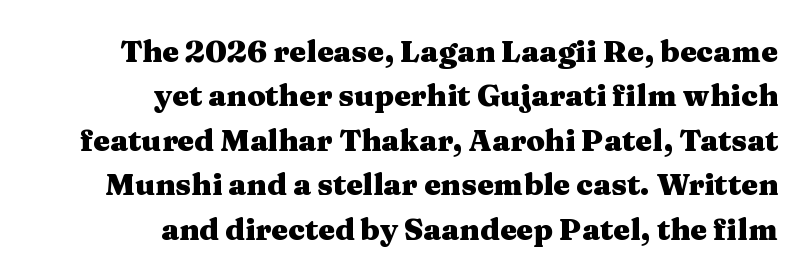
The image shows 30 px heavy, wide serif type, upright; set right-aligned, normal line spacing (1.48x), normal letter spacing, not underlined; medium stroke contrast and a medium x-height.
